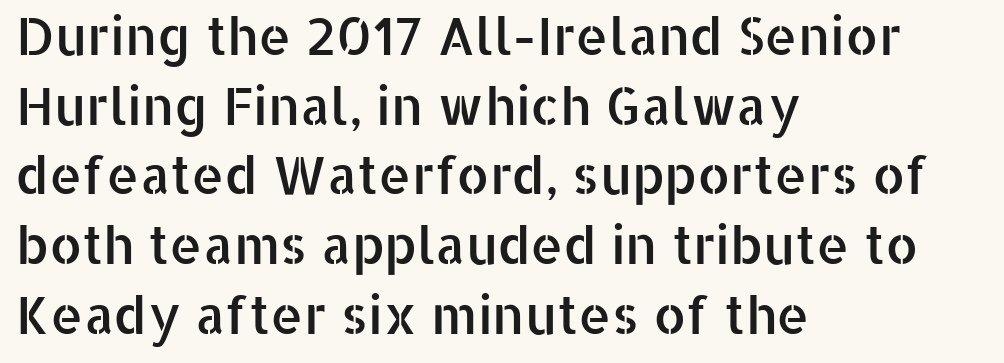
Q: Is the text italic (slanted)? A: No, it is upright.
Q: Is the typeface a serif or a sans-serif typeface? A: Sans-serif.
Q: Is the text underlined? A: No.
Q: How is the paragraph aligned? A: Left-aligned.
Q: Is the spacing between letters normal or unusually wide? A: Normal.
Q: Is the spacing between lines tight, normal or loose? A: Normal.
Q: Width (condensed, normal, or wide)? A: Normal.
Q: Stroke contrast? A: Low.
Q: x-height? A: Medium.
Q: Monospaced? A: No.
